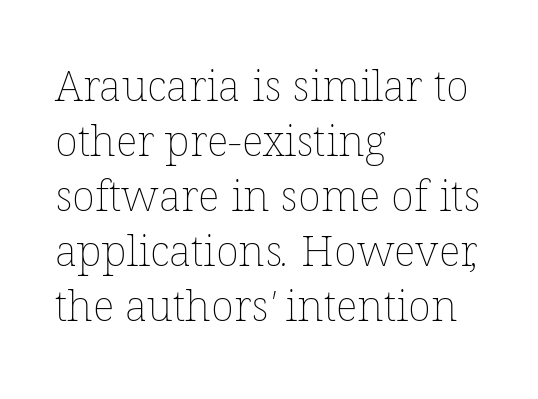
The image shows 43 px thin type; set left-aligned, normal line spacing (1.28x), normal letter spacing, not underlined; low stroke contrast and a medium x-height.
